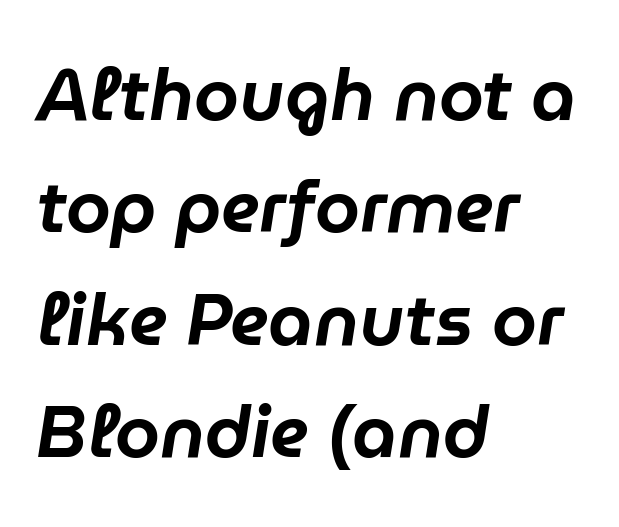
The image shows 72 px text type, italic (leaning right); set left-aligned, normal line spacing (1.56x), normal letter spacing, not underlined; low stroke contrast and a medium x-height.
